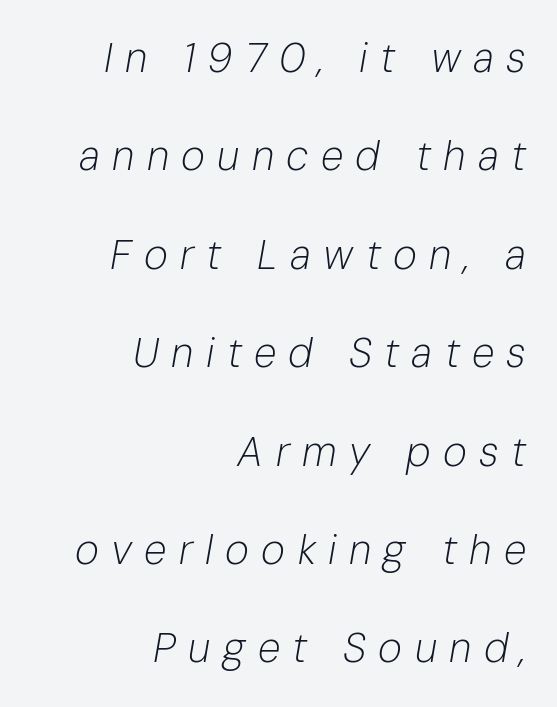
Weight: not bold — regular or lighter. Tall strokes in this sample are angled rather than plumb. Do the characters align in a grid? No, the font is proportional. Glyph-to-glyph distance is far greater than everyday printed text.
